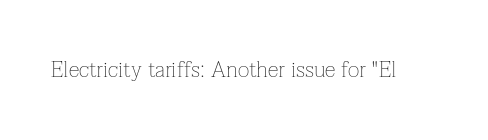
The image shows 22 px text type, upright; set normal letter spacing, not underlined.
